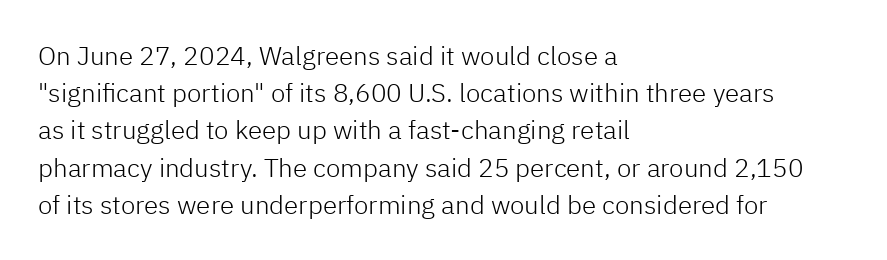
The rendering anchors every line to the left-hand side. A clean baseline with only descenders dipping below it. No chunkiness to these letters — they're not bold. Leading matches the norm, producing a regular column. Ascenders rise straight up at ninety degrees. Nobody touched the tracking dial on this one.
